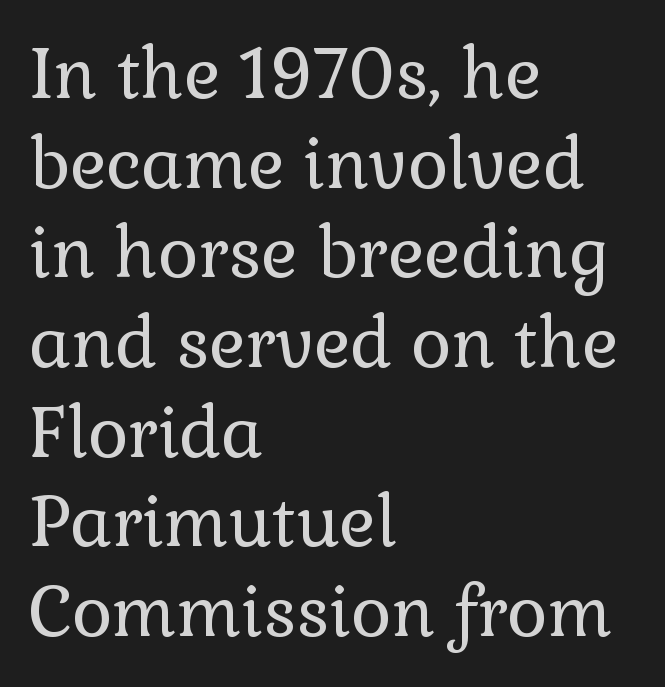
Q: Is the text bold? A: No.
Q: Is the text italic (slanted)? A: No, it is upright.
Q: Is the typeface a serif or a sans-serif typeface? A: Serif.
Q: Is the text underlined? A: No.
Q: How is the paragraph aligned? A: Left-aligned.
Q: Is the spacing between letters normal or unusually wide? A: Normal.
Q: Is the spacing between lines tight, normal or loose? A: Normal.
Q: Width (condensed, normal, or wide)? A: Normal.
Q: x-height? A: Medium.
Q: Monospaced? A: No.
